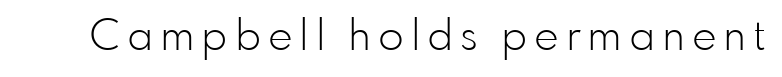
These lines were composed using upright roman letters. The strokes carry an ordinary text weight at most. The passage shown is typeset with a sans-serif family. Each letter keeps its own natural width here, so spacing adapts to shape.
